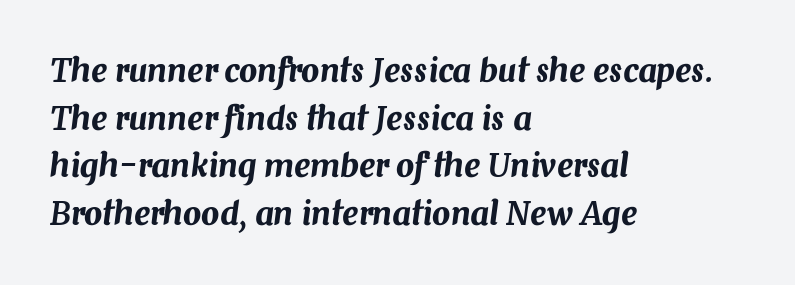
These lines are rendered in a variable-pitch font. Each new line begins a customary step beneath the previous one. The foot of each line stays bare and open. Visually the block forms a straight wall on the left and a jagged coastline on the right. This sample uses an oblique cut, with every glyph tilted off the vertical. Students, note that the glyphs here touch the page at normal intervals.
